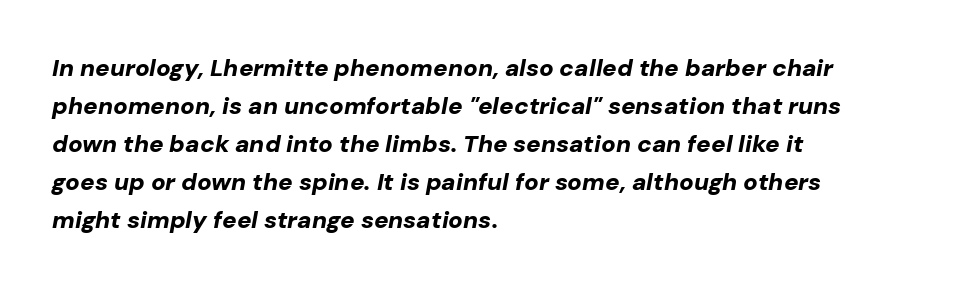
Does the weight exceed regular? Yes, all the way to bold. A typesetter would call this leading conventional body-copy spacing. This sample is left-justified, so line endings fall wherever the words run out. The line texture is even and compact thanks to regular tracking.
